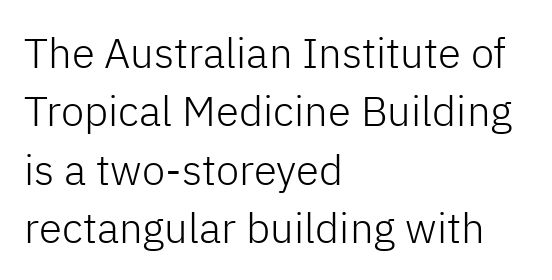
Compared with typical paragraphs, the rows here are spaced about the same. Has an underline been added? It has not. Unlike italic type, these characters show no tilt at all. Nothing unusual about the tracking: characters are spaced as the font intends.
